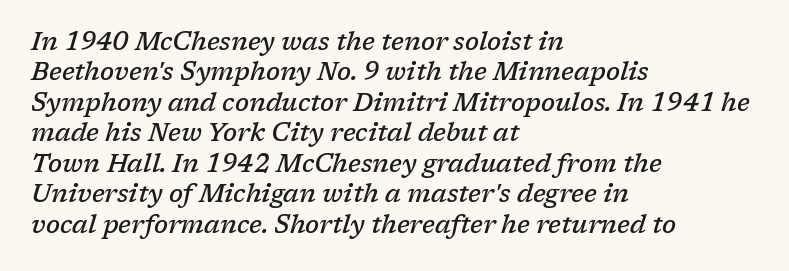
The image shows 25 px text type, italic (leaning right); set left-aligned, line spacing 1.22x, normal letter spacing, not underlined.
